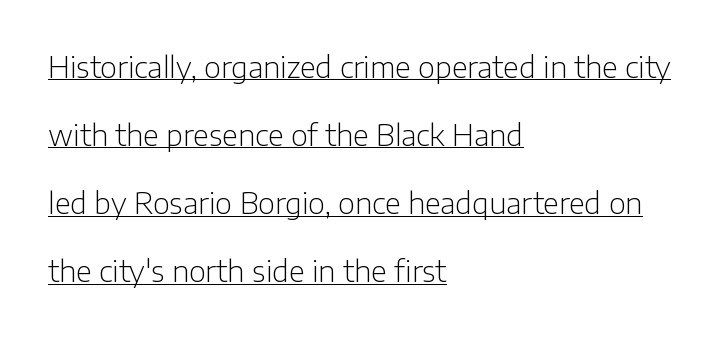
Note the varied advance widths — an 'i' is clearly narrower than an 'm'. A baseline rule has been typeset under these characters. Is the block centered? No — it sits flush against the left margin. These lines keep a tight, regular rhythm from letter to letter. Letters have the restrained weight of plain body copy at most.
